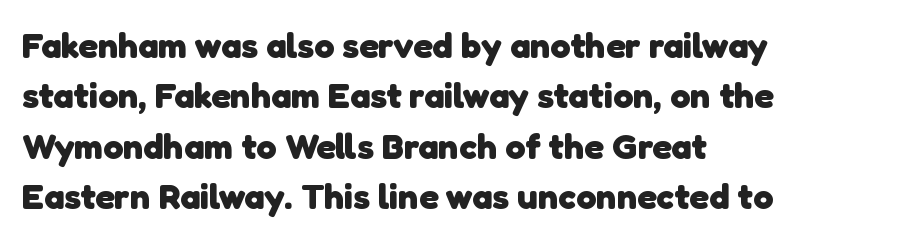
Q: Is the text bold? A: Yes.
Q: Is the typeface a serif or a sans-serif typeface? A: Sans-serif.
Q: Is the text underlined? A: No.
Q: How is the paragraph aligned? A: Left-aligned.
Q: Is the spacing between letters normal or unusually wide? A: Normal.
Q: Is the spacing between lines tight, normal or loose? A: Normal.
Q: Width (condensed, normal, or wide)? A: Normal.
Q: Stroke contrast? A: Low.
Q: x-height? A: Medium.
Q: Monospaced? A: No.
